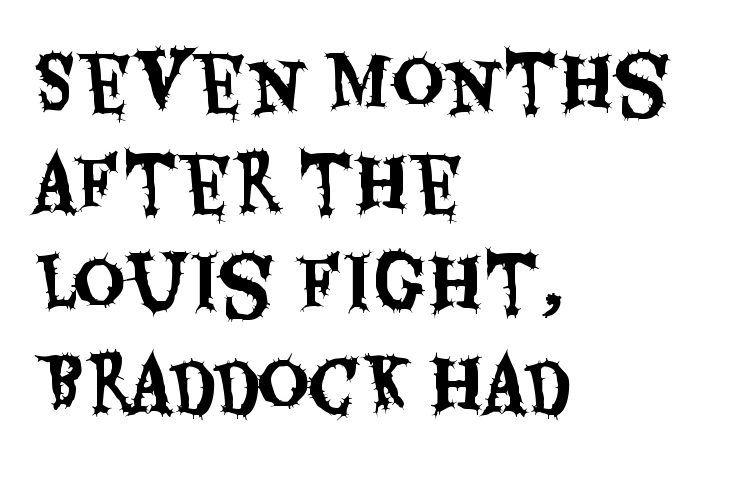
The type sits square on the baseline with zero lean. How are the letters spaced? Ordinarily, with no added tracking. Only glyphs here, with clear space below each row. In CSS terms this would be text-align: left.
